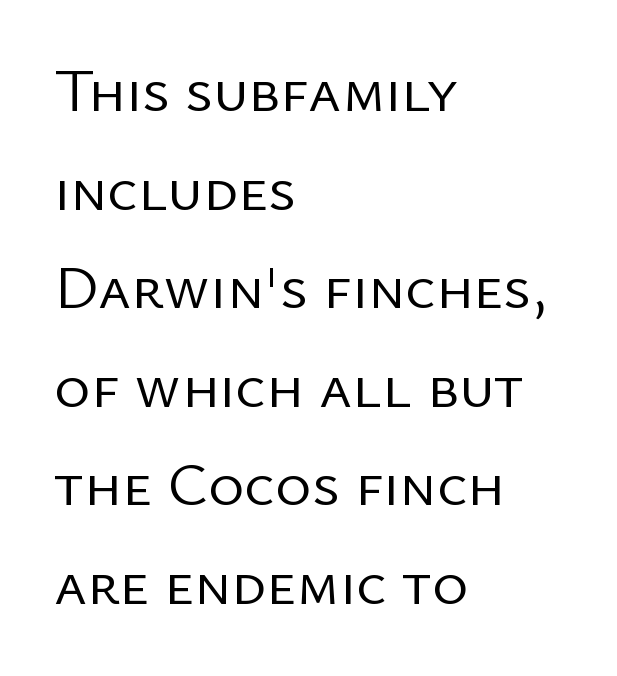
The image shows 62 px regular-weight sans-serif type, upright; set left-aligned, normal line spacing (1.59x), normal letter spacing, not underlined; low stroke contrast and a medium x-height.
